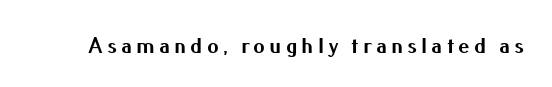
The image shows 23 px bold type, upright; set not underlined.
